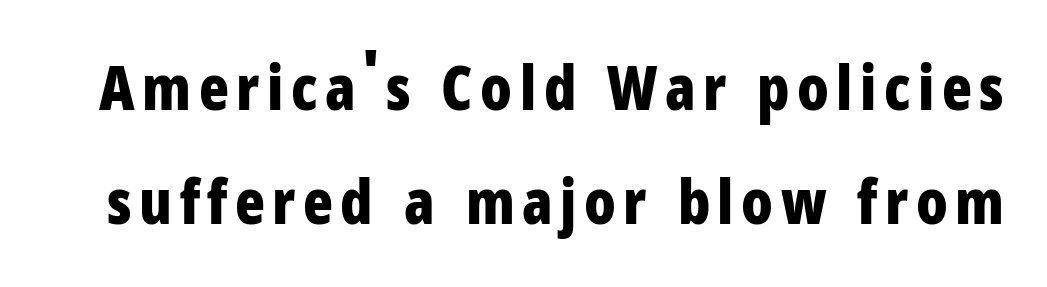
The image shows 62 px bold, condensed sans-serif type, upright; set line spacing 1.84x, not underlined; low stroke contrast and a medium x-height.
